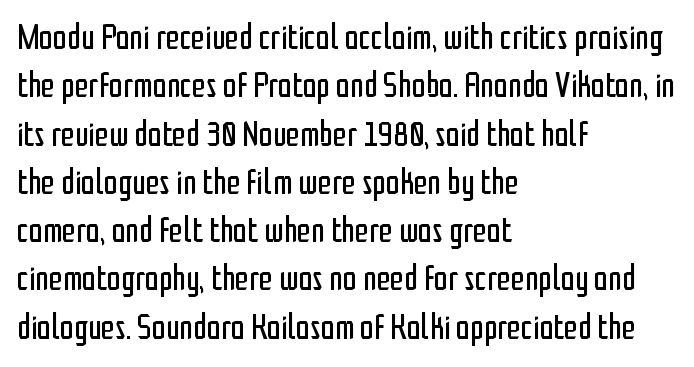
Looks like regular typesetting: each glyph gets only the width it needs. A typesetter would label this face a sans. This rendering features lettering with no underline. Honestly, the letter spacing is just normal — you wouldn't notice it. Stroke thickness stays within the range of a standard reading face or lighter. In terms of leading, this rendering sits right in the middle.
